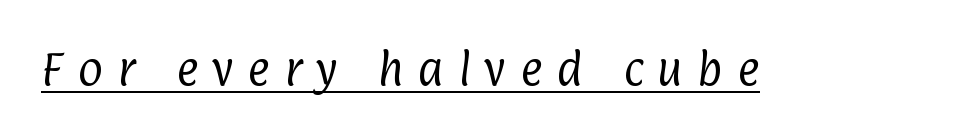
The image shows 38 px regular-weight, condensed sans-serif type; set unusually wide letter spacing (+0.37 em), underlined; low stroke contrast and a medium x-height.
